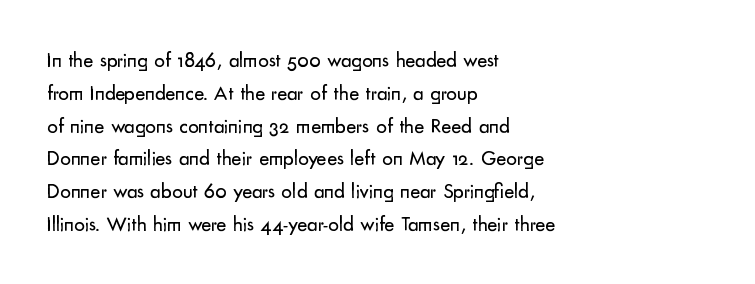
Q: Is the text bold? A: No.
Q: Is the text italic (slanted)? A: No, it is upright.
Q: Is the text underlined? A: No.
Q: How is the paragraph aligned? A: Left-aligned.
Q: Is the spacing between letters normal or unusually wide? A: Normal.
Q: Is the spacing between lines tight, normal or loose? A: Normal.
